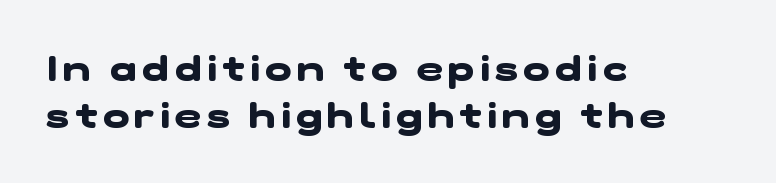
The image shows 35 px heavy, wide sans-serif type; set left-aligned, normal line spacing (1.33x), not underlined; low stroke contrast and a medium x-height.
